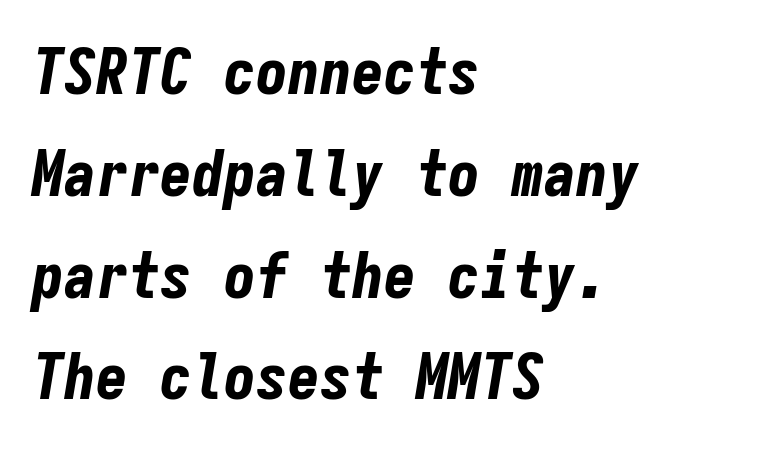
The image shows 64 px bold, condensed type, italic (leaning right), monospaced; set left-aligned, normal line spacing (1.59x), normal letter spacing, not underlined; low stroke contrast and a medium x-height.
